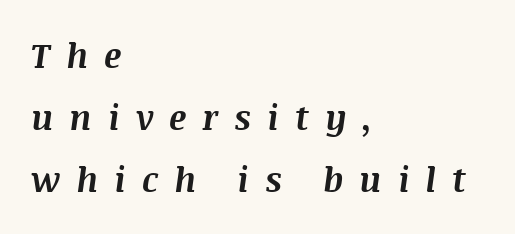
{"italic": "yes", "lean": "right", "slant_degrees": 8, "bold": "yes", "weight": "bold", "width": "normal", "stroke_contrast": "medium", "x_height": "large", "monospaced": "no", "underline": "no", "align": "left", "line_spacing_ratio": 1.83, "letter_spacing": "wide", "letter_spacing_em": 0.47, "glyph_px": 34}
